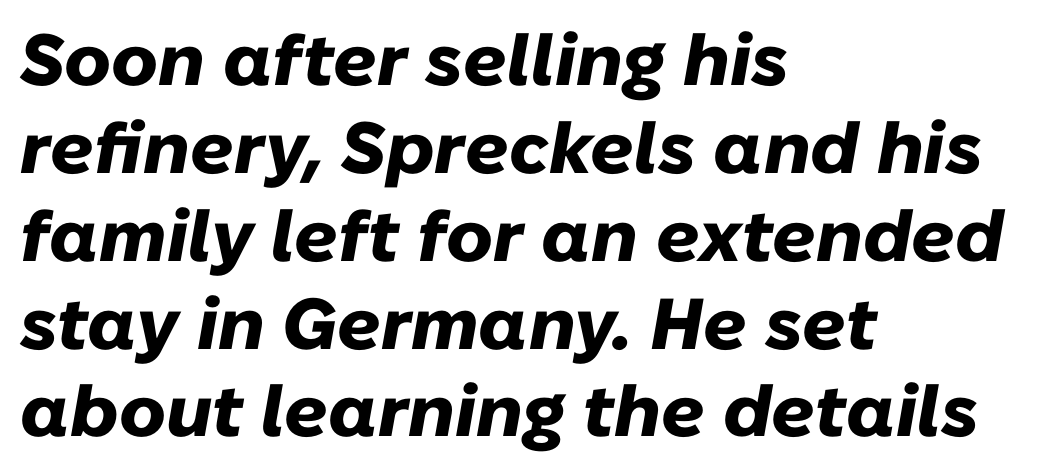
The image shows 72 px heavy type, italic (leaning right); set left-aligned, line spacing 1.22x, normal letter spacing, not underlined; low stroke contrast and a medium x-height.
